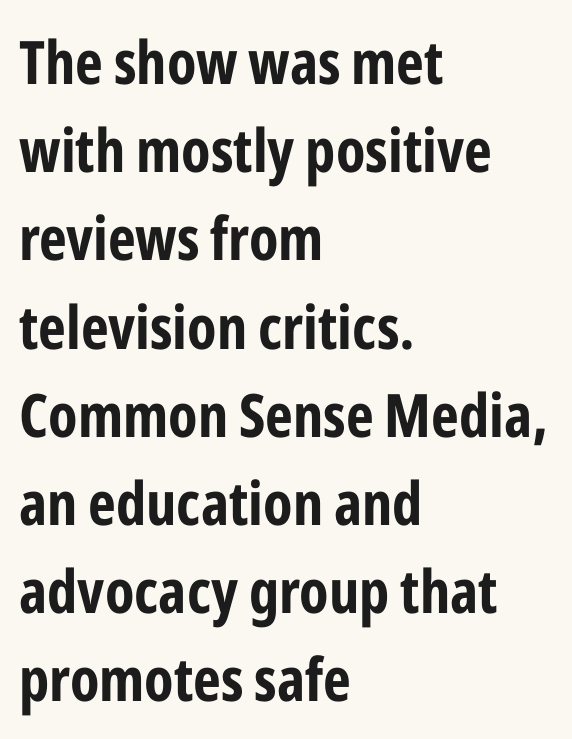
The image shows 60 px bold, condensed sans-serif type, upright; set left-aligned, normal line spacing (1.47x), normal letter spacing, not underlined; low stroke contrast and a medium x-height.
